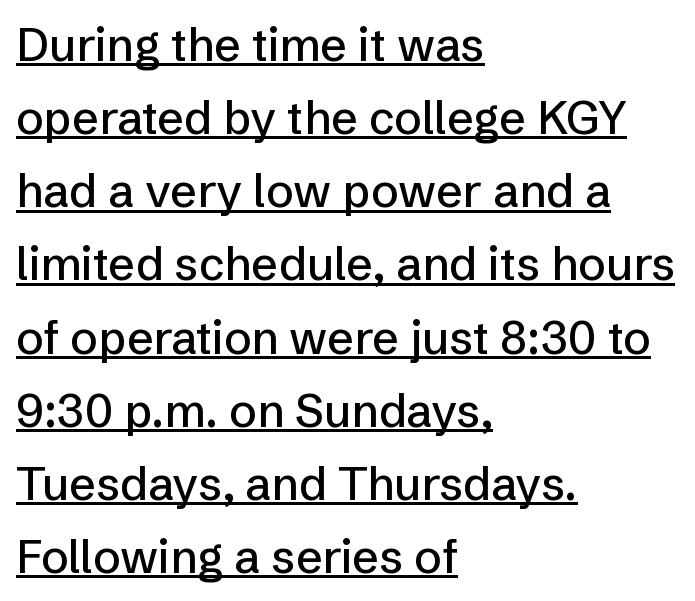
Varying glyph widths throughout — classic text-font behaviour. Baseline-to-baseline distance is the conventional proportion of letter height. Glyph-to-glyph distance matches everyday printed text. Check where the strokes stop: nothing finishes them off — pure sans. If you drew a line through each stem, it would be perfectly vertical.
